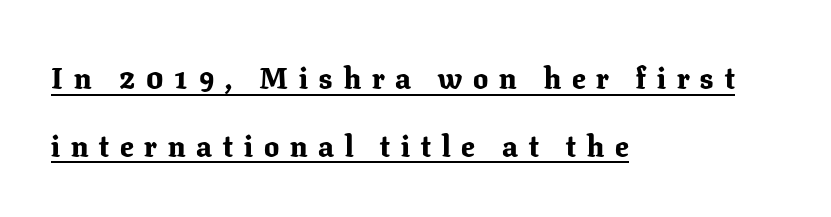
The image shows 30 px bold serif type, upright; set left-aligned, loose line spacing (2.26x), unusually wide letter spacing (+0.36 em), underlined; low stroke contrast and a medium x-height.
